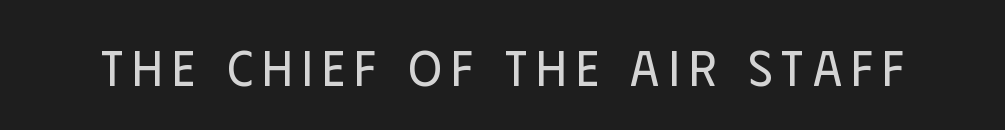
Lines of text with bare space underneath. This is not heavy type; no bold has been used. Letterform terminals end flat and unadorned throughout the passage. The face used here is proportionally spaced, like ordinary book or web type. When letters stand straight like this, we call the style roman or upright.
